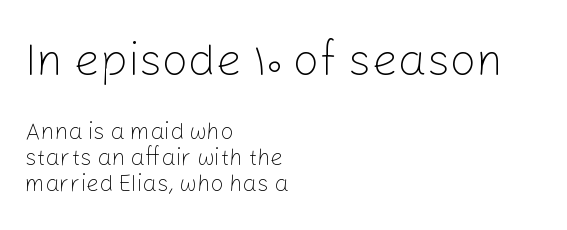
The image shows 46 px light sans-serif type, upright; set left-aligned, tight line spacing (1.13x), normal letter spacing, not underlined; the first (top) block is 2.0x larger; low stroke contrast and a medium x-height.
